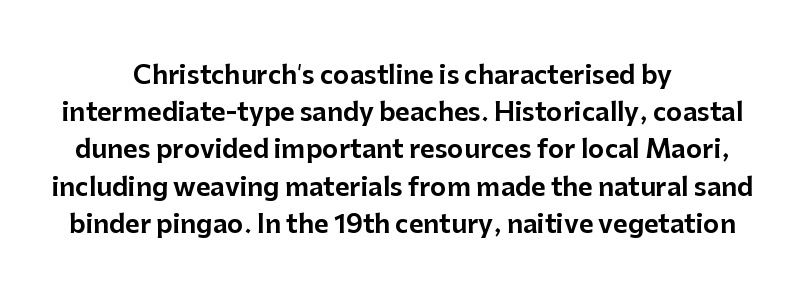
Q: Is the text italic (slanted)? A: No, it is upright.
Q: Is the text underlined? A: No.
Q: How is the paragraph aligned? A: Centered.
Q: Is the spacing between letters normal or unusually wide? A: Normal.
Q: Is the spacing between lines tight, normal or loose? A: Normal.
